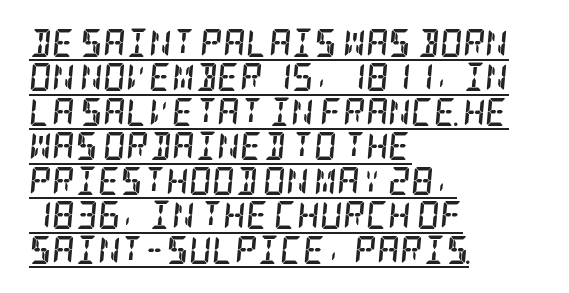
The image shows 28 px semibold, condensed serif type, italic (leaning right); set left-aligned, line spacing 1.23x, normal letter spacing, underlined; low stroke contrast and a large x-height.
